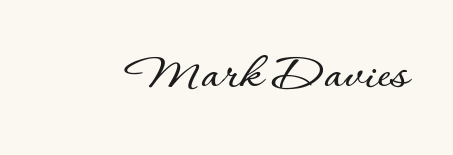
{"width": "normal", "stroke_contrast": "low", "x_height": "small", "monospaced": "no", "underline": "no", "letter_spacing": "normal", "letter_spacing_em": 0.0, "glyph_px": 52}
